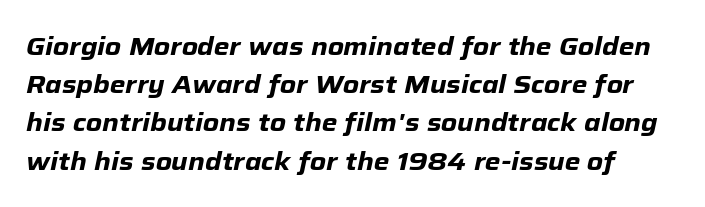
{"italic": "yes", "lean": "right", "slant_degrees": 12, "bold": "yes", "underline": "no", "line_spacing": "normal", "line_spacing_ratio": 1.53, "letter_spacing": "normal", "letter_spacing_em": 0.0, "glyph_px": 25}
